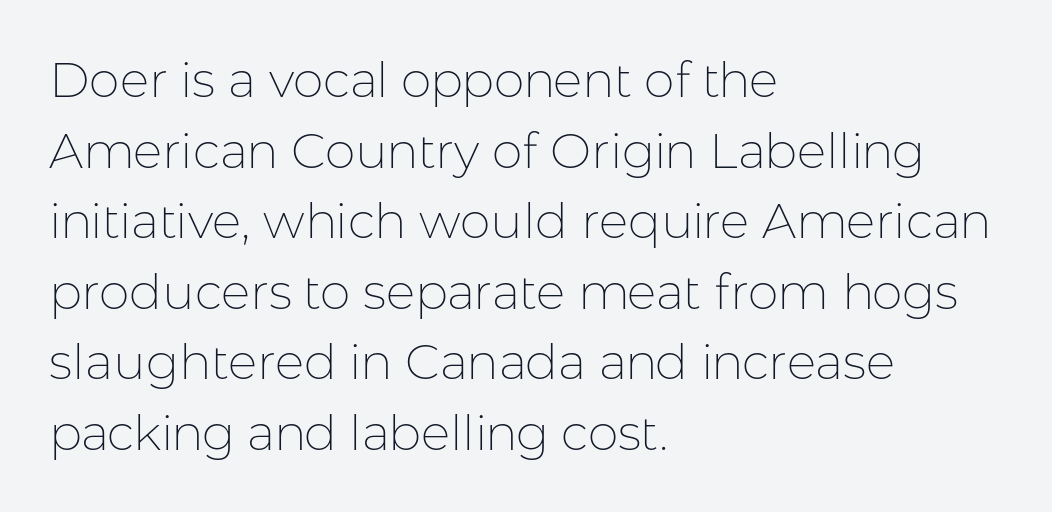
Do the letters lean? They stand straight. Tracking value appears to be zero — textbook default spacing. Compared with a typical body face, this is equally light or lighter still. Each letter keeps its own natural width here, so spacing adapts to shape. Evenly set lines give the paragraph a standard silhouette. Font category for this specimen: sans-serif.
